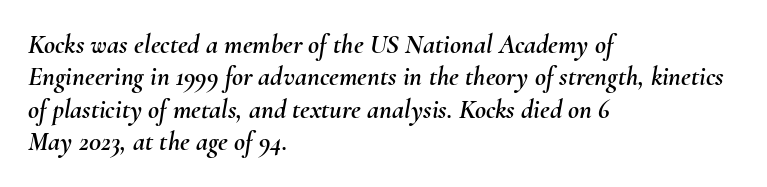
{"italic": "yes", "lean": "right", "slant_degrees": 10, "underline": "no", "align": "left", "line_spacing_ratio": 1.2, "letter_spacing": "normal", "letter_spacing_em": 0.0, "glyph_px": 27}
